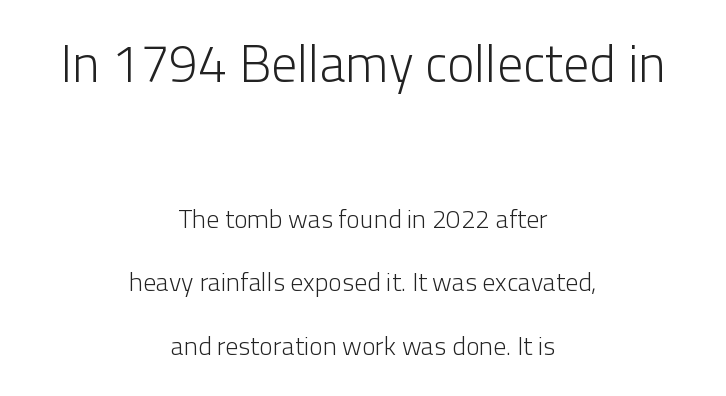
The foot of each line stays bare and open. No heavy texture on the line: the type isn't bold. Does the type have serifs? No, each stem ends abruptly. Unlike italic type, these characters show no tilt at all. Rows of type keep a wide berth in the vertical direction.
